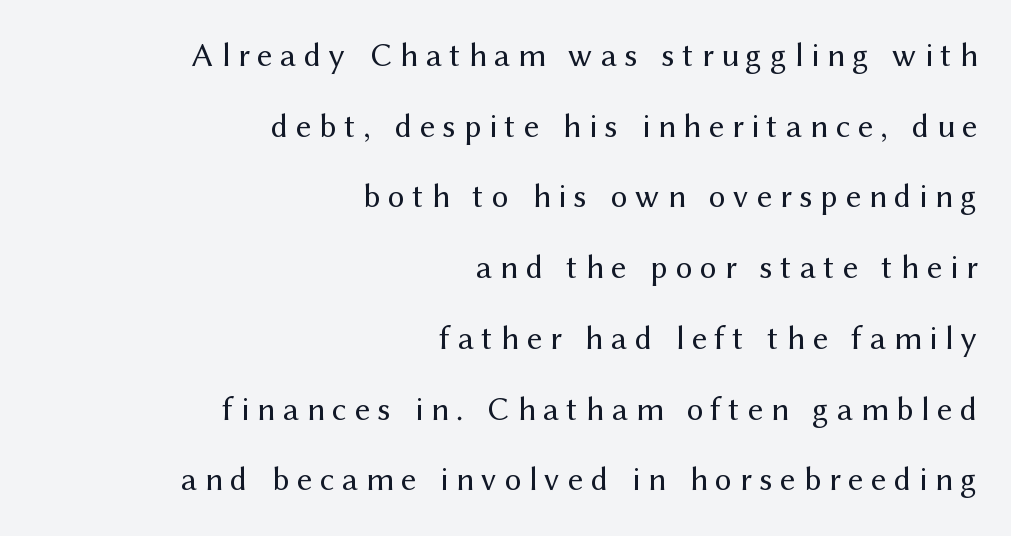
Q: Is the text bold? A: No.
Q: Is the text italic (slanted)? A: No, it is upright.
Q: Is the typeface a serif or a sans-serif typeface? A: Sans-serif.
Q: Is the text underlined? A: No.
Q: How is the paragraph aligned? A: Right-aligned.
Q: Is the spacing between letters normal or unusually wide? A: Unusually wide.
Q: Is the spacing between lines tight, normal or loose? A: Loose.
Q: Width (condensed, normal, or wide)? A: Normal.
Q: Stroke contrast? A: Medium.
Q: x-height? A: Medium.
Q: Monospaced? A: No.
